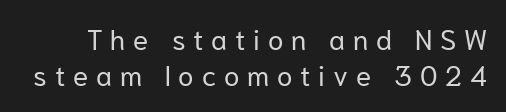
Q: Is the text bold? A: No.
Q: Is the text italic (slanted)? A: No, it is upright.
Q: Is the typeface a serif or a sans-serif typeface? A: Sans-serif.
Q: Is the text underlined? A: No.
Q: Is the spacing between letters normal or unusually wide? A: Unusually wide.
Q: Is the spacing between lines tight, normal or loose? A: Normal.
Q: Width (condensed, normal, or wide)? A: Normal.
Q: Stroke contrast? A: Low.
Q: x-height? A: Medium.
Q: Monospaced? A: No.
